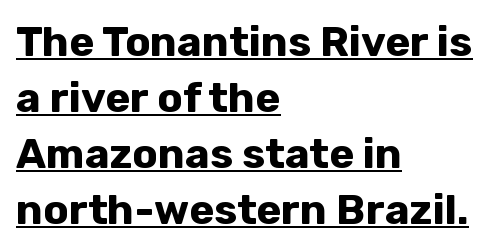
The paragraph has a hard left edge and a soft right edge. How heavy is the stroke? Heavy — this is a bold. The passage shown is typed in a proportional face where columns would drift. Serifs: no, the terminals of the letterforms are clean.
